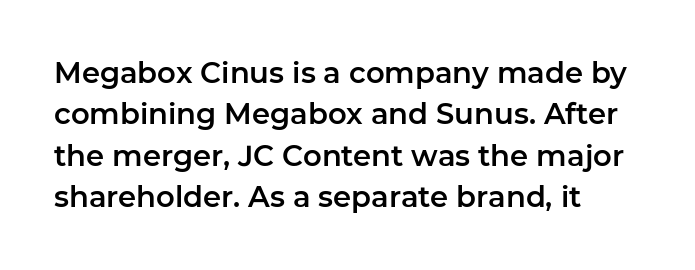
A student would call this left alignment; a typographer would say flush left, rag right. Are there feet on the stems? There aren't — it's a sans. This sample uses plain, unmodified letter spacing. Notice how descenders clear the ascenders below comfortably — that's standard leading. Spacing verdict: proportional, widths tailored to each character.
